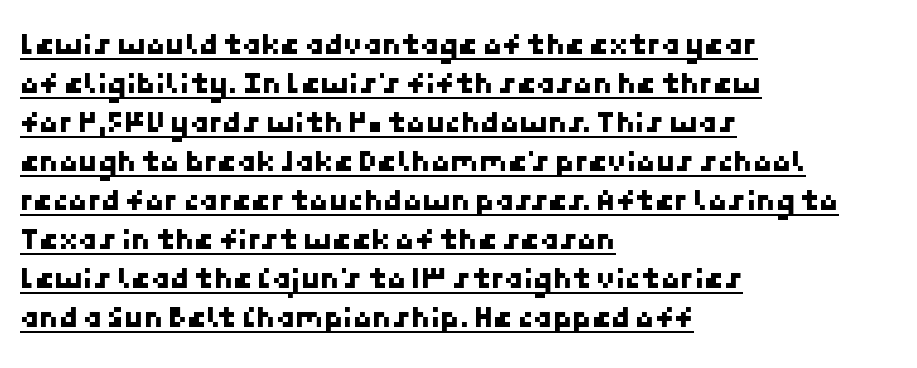
Notice how descenders clear the ascenders below comfortably — that's standard leading. The text was rendered using a sans face with plain stroke endings. The face used here is rendered with its standard letterfit. The face used here appears with an underline applied. Caption: multi-line text, flush left, ragged right.
